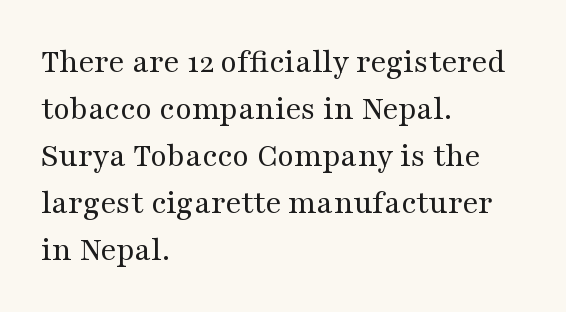
Q: Is the text bold? A: No.
Q: Is the text italic (slanted)? A: No, it is upright.
Q: Is the typeface a serif or a sans-serif typeface? A: Serif.
Q: Is the text underlined? A: No.
Q: How is the paragraph aligned? A: Left-aligned.
Q: Is the spacing between letters normal or unusually wide? A: Normal.
Q: Is the spacing between lines tight, normal or loose? A: Normal.
Q: Width (condensed, normal, or wide)? A: Wide.
Q: Stroke contrast? A: Medium.
Q: x-height? A: Medium.
Q: Monospaced? A: No.
